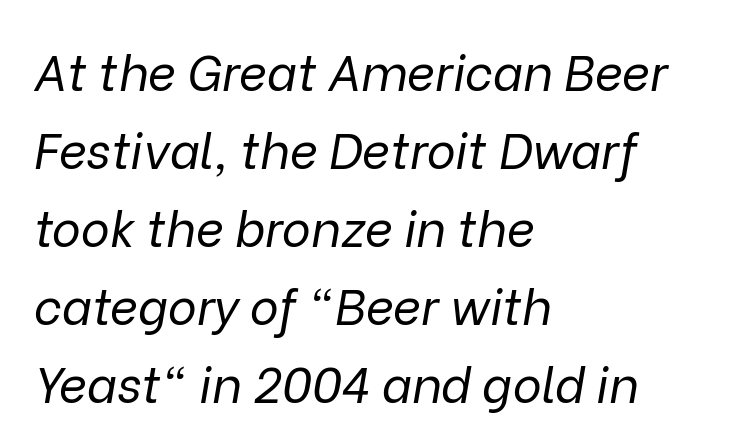
The image shows 49 px regular-weight type, italic (leaning right); set left-aligned, normal line spacing (1.59x), normal letter spacing, not underlined; low stroke contrast and a medium x-height.
